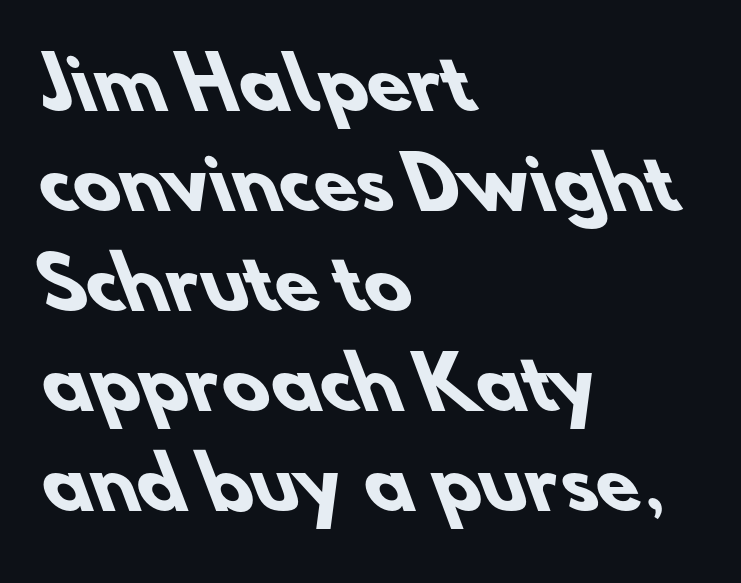
The specimen omits any rule beneath the text block's lines. Which margin do the lines hug? The left one — the right edge is uneven. This sample uses plain, unmodified letter spacing. Looks like regular typesetting: each glyph gets only the width it needs. Leading: standard.
